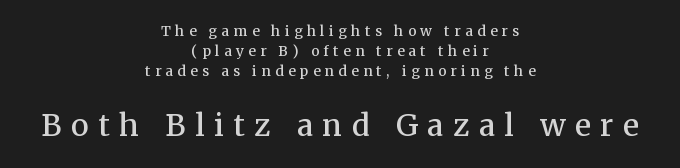
The image shows 30 px semibold serif type, upright; set centered, normal line spacing (1.43x), unusually wide letter spacing (+0.32 em), not underlined; the second (bottom) block is 2.14x larger; medium stroke contrast and a medium x-height.
